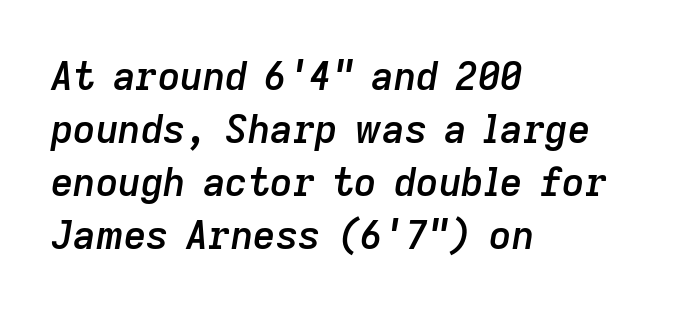
Each word holds together tightly as a unit, with standard inter-letter gaps. The passage shown is not underscored anywhere. The passage is arranged the way most books set body copy — flush left. The lines sit at an ordinary, default distance from one another.
